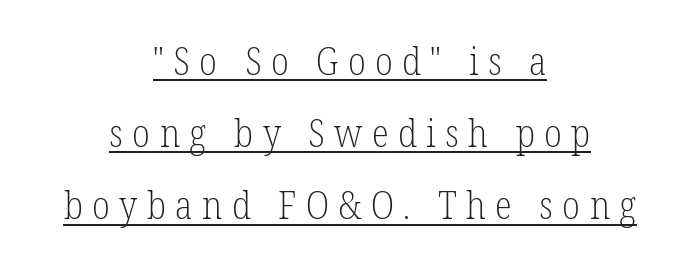
The rendering shows small feet on the letterforms — a serif design. Summary of weight: not heavy and not bold. The sample's only ornament is a line tracing under the words. Proportional: the letters do not fall into vertical columns. Posture: upright roman.
